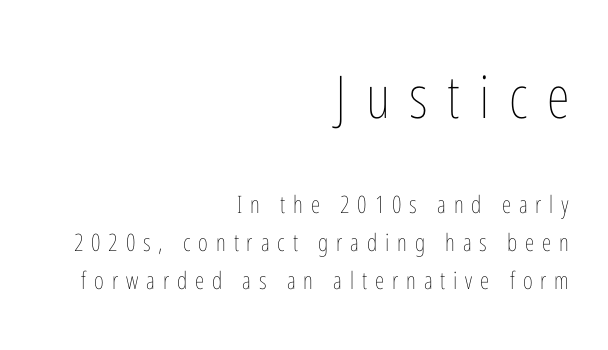
{"italic": "no", "bold": "no", "weight": "thin", "width": "condensed", "stroke_contrast": "low", "x_height": "medium", "monospaced": "no", "underline": "no", "align": "right", "line_spacing": "normal", "line_spacing_ratio": 1.6, "letter_spacing": "wide", "letter_spacing_em": 0.33, "larger_block": "first", "size_ratio": 2.46, "glyph_px": 59}
